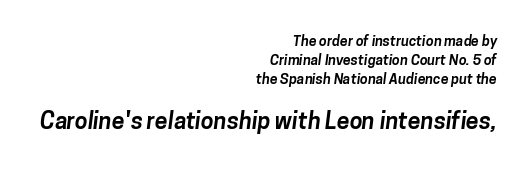
The image shows 23 px bold type; set right-aligned, normal line spacing (1.37x), normal letter spacing, not underlined; the second (bottom) block is 1.64x larger.
